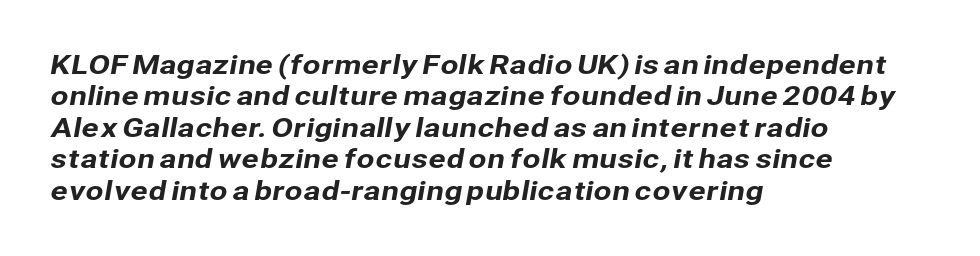
The image shows 26 px text type; set left-aligned, line spacing 1.21x, normal letter spacing, not underlined.
